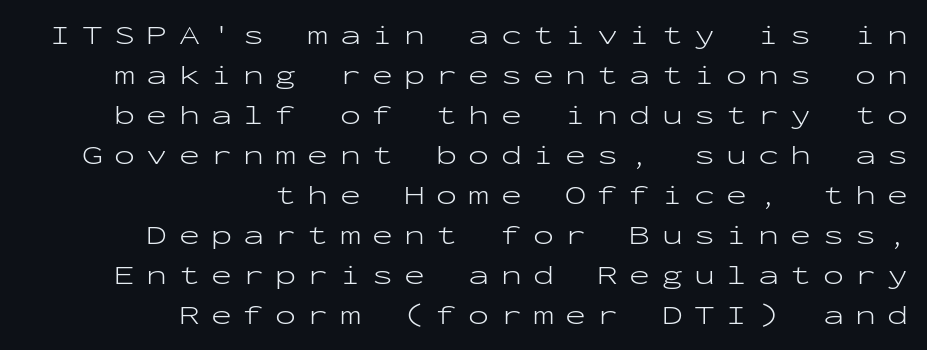
Check the space under the baseline: it is left empty. On a weight scale, this lands at 450 or below. Observe the absence of serifs on each vertical stroke in this sample. Here the designer chose a console-style face with uniform glyph widths. The compositor pushed each line to the right boundary.
